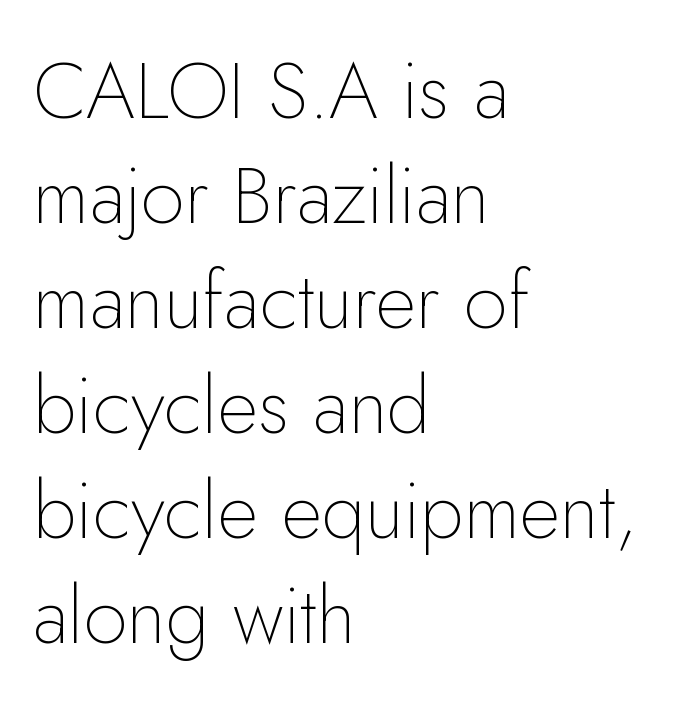
The image shows 79 px thin sans-serif type, upright; set left-aligned, normal line spacing (1.33x), normal letter spacing, not underlined; low stroke contrast and a small x-height.
